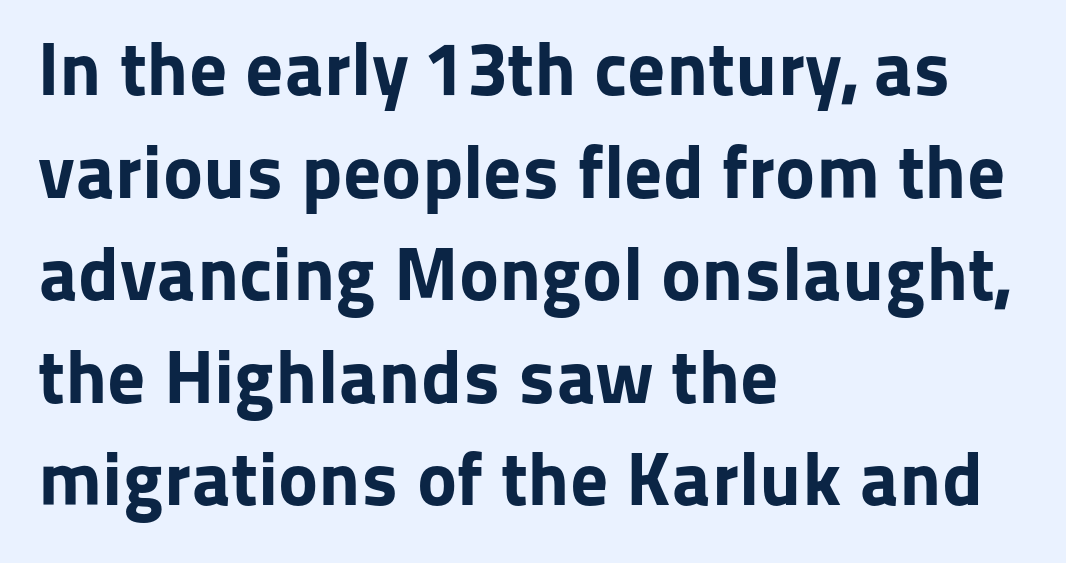
The font is running at its bold setting. Examine the stroke ends and you'll find no serifs. There is no visible air inserted between adjacent glyphs. Characters remain perfectly vertical along every line.
